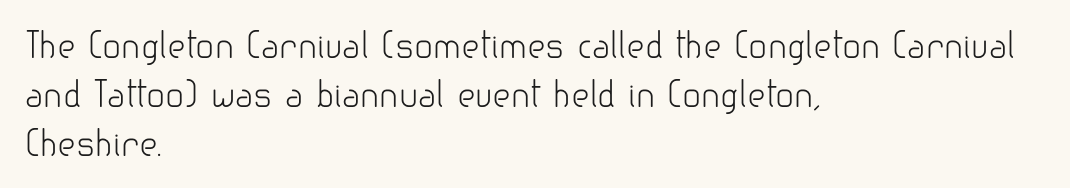
Q: Is the text bold? A: No.
Q: Is the text italic (slanted)? A: No, it is upright.
Q: Is the typeface a serif or a sans-serif typeface? A: Sans-serif.
Q: Is the text underlined? A: No.
Q: How is the paragraph aligned? A: Left-aligned.
Q: Is the spacing between letters normal or unusually wide? A: Normal.
Q: Is the spacing between lines tight, normal or loose? A: Normal.
Q: Width (condensed, normal, or wide)? A: Normal.
Q: Stroke contrast? A: Low.
Q: x-height? A: Small.
Q: Monospaced? A: No.
